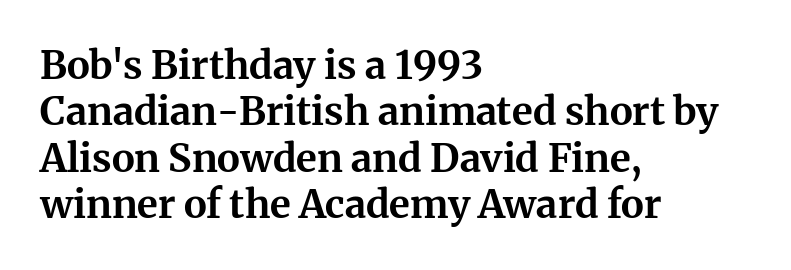
The image shows 39 px bold serif type, upright; set left-aligned, line spacing 1.19x, normal letter spacing, not underlined; medium stroke contrast and a medium x-height.
